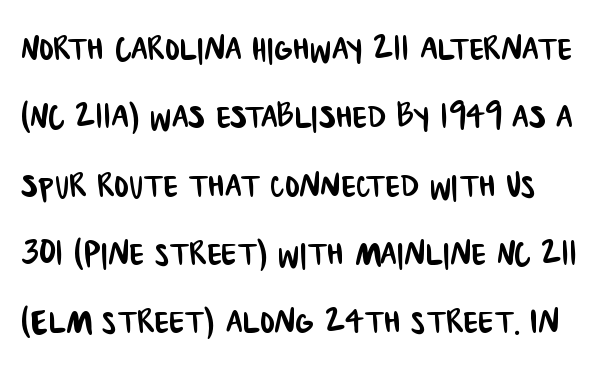
The rendering keeps characters at their native spacing. The letters advance in unequal steps, a hallmark of proportional type. The rows are spaced the way most documents space them. Observe the absence of serifs on each vertical stroke in this sample. The strip under each line holds only bare page.
